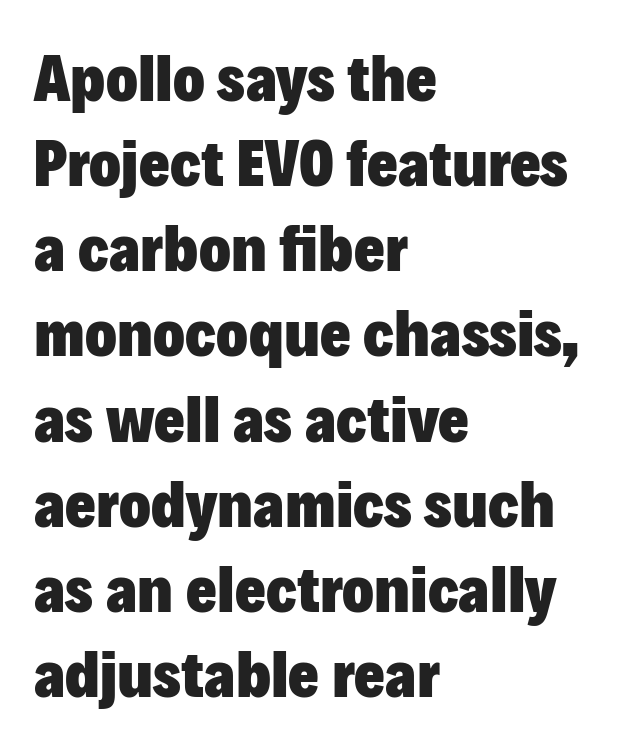
Q: Is the text bold? A: Yes.
Q: Is the text italic (slanted)? A: No, it is upright.
Q: Is the typeface a serif or a sans-serif typeface? A: Sans-serif.
Q: Is the text underlined? A: No.
Q: How is the paragraph aligned? A: Left-aligned.
Q: Is the spacing between letters normal or unusually wide? A: Normal.
Q: Is the spacing between lines tight, normal or loose? A: Normal.
Q: Width (condensed, normal, or wide)? A: Normal.
Q: Stroke contrast? A: Low.
Q: x-height? A: Medium.
Q: Monospaced? A: No.
